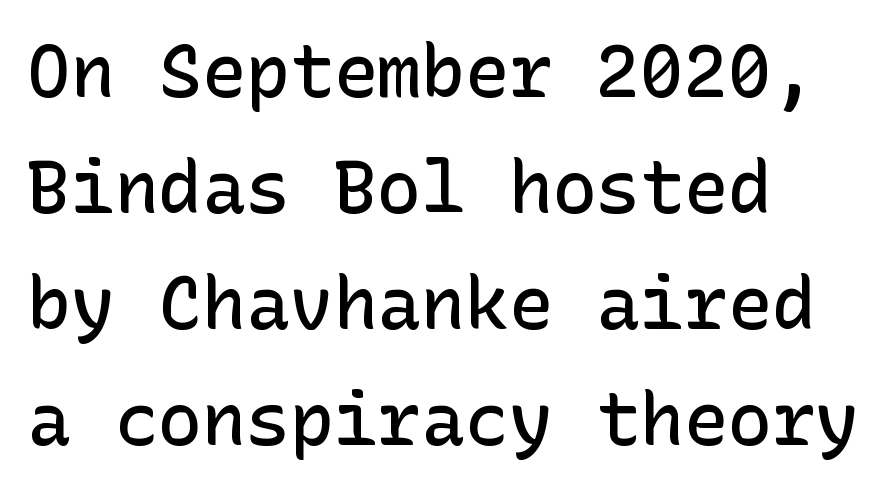
Q: Is the text bold? A: Semi-bold.
Q: Is the text italic (slanted)? A: No, it is upright.
Q: Is the typeface a serif or a sans-serif typeface? A: Sans-serif.
Q: Is the text underlined? A: No.
Q: How is the paragraph aligned? A: Left-aligned.
Q: Is the spacing between letters normal or unusually wide? A: Normal.
Q: Is the spacing between lines tight, normal or loose? A: Normal.
Q: Width (condensed, normal, or wide)? A: Normal.
Q: Stroke contrast? A: Low.
Q: x-height? A: Medium.
